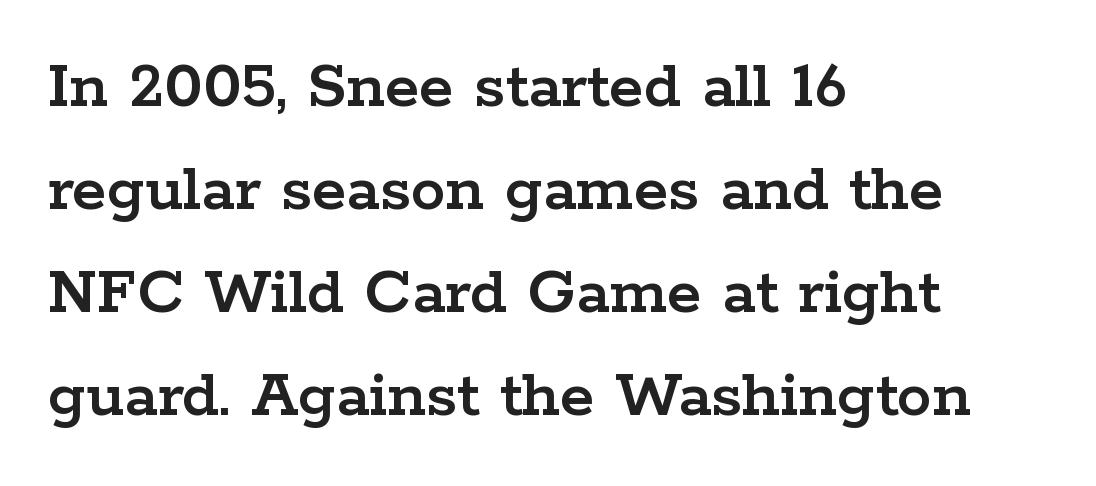
{"serif": "yes", "italic": "no", "width": "wide", "stroke_contrast": "low", "x_height": "medium", "monospaced": "no", "underline": "no", "align": "left", "line_spacing": "normal", "line_spacing_ratio": 1.47, "letter_spacing": "normal", "letter_spacing_em": 0.0, "glyph_px": 70}
